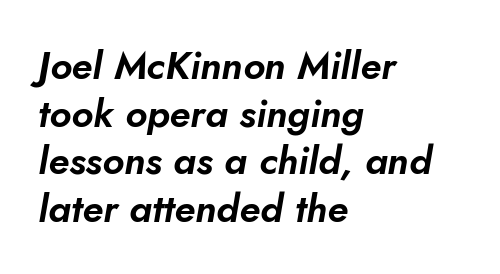
Q: Is the text italic (slanted)? A: Yes, it leans right by about 10 degrees.
Q: Is the text underlined? A: No.
Q: How is the paragraph aligned? A: Left-aligned.
Q: Is the spacing between letters normal or unusually wide? A: Normal.
Q: Width (condensed, normal, or wide)? A: Normal.
Q: Stroke contrast? A: Low.
Q: x-height? A: Small.
Q: Monospaced? A: No.
